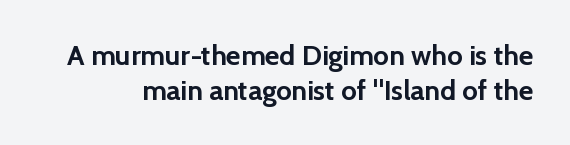
The image shows 28 px semibold sans-serif type, upright; set normal line spacing (1.26x), normal letter spacing, not underlined; a medium x-height.
